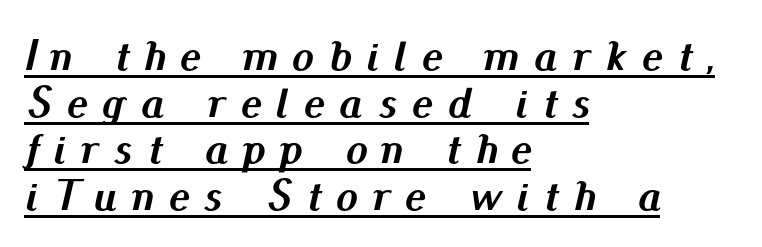
{"italic": "yes", "lean": "right", "slant_degrees": 13, "bold": "yes", "weight": "semibold", "width": "normal", "stroke_contrast": "medium", "x_height": "small", "monospaced": "no", "underline": "yes", "align": "left", "line_spacing": "tight", "line_spacing_ratio": 1.06, "letter_spacing": "wide", "letter_spacing_em": 0.34, "glyph_px": 44}
